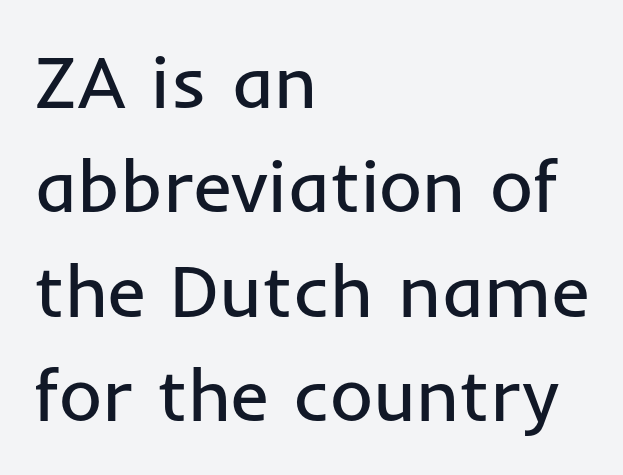
Q: Is the text bold? A: No.
Q: Is the text italic (slanted)? A: No, it is upright.
Q: Is the typeface a serif or a sans-serif typeface? A: Sans-serif.
Q: Is the text underlined? A: No.
Q: How is the paragraph aligned? A: Left-aligned.
Q: Is the spacing between letters normal or unusually wide? A: Normal.
Q: Is the spacing between lines tight, normal or loose? A: Normal.
Q: Width (condensed, normal, or wide)? A: Normal.
Q: Stroke contrast? A: Low.
Q: x-height? A: Medium.
Q: Monospaced? A: No.
